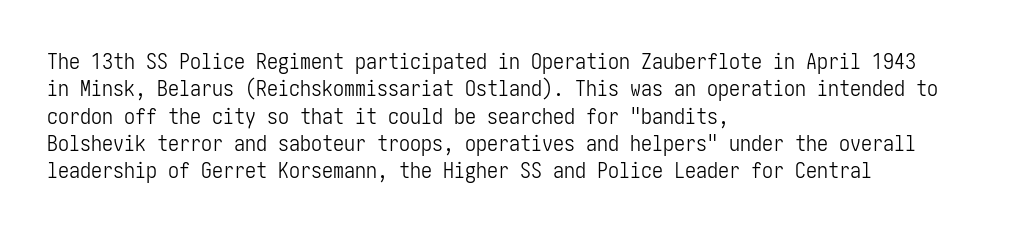
Q: Is the text bold? A: No.
Q: Is the text italic (slanted)? A: No, it is upright.
Q: Is the text underlined? A: No.
Q: How is the paragraph aligned? A: Left-aligned.
Q: Is the spacing between letters normal or unusually wide? A: Normal.
